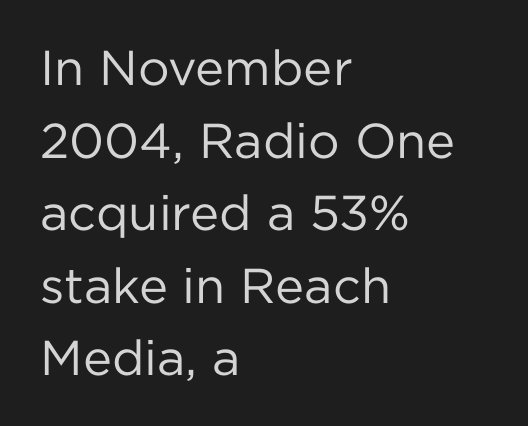
Q: Is the text bold? A: No.
Q: Is the text italic (slanted)? A: No, it is upright.
Q: Is the typeface a serif or a sans-serif typeface? A: Sans-serif.
Q: Is the text underlined? A: No.
Q: How is the paragraph aligned? A: Left-aligned.
Q: Is the spacing between letters normal or unusually wide? A: Normal.
Q: Is the spacing between lines tight, normal or loose? A: Normal.
Q: Width (condensed, normal, or wide)? A: Normal.
Q: Stroke contrast? A: Low.
Q: x-height? A: Medium.
Q: Monospaced? A: No.
